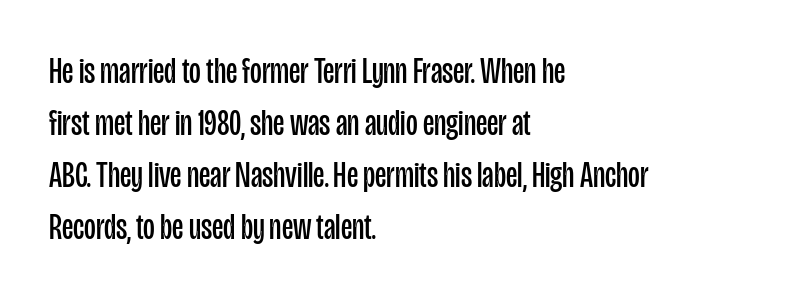
The image shows 36 px regular-weight, condensed sans-serif type, upright; set left-aligned, normal line spacing (1.44x), normal letter spacing, not underlined; low stroke contrast and a large x-height.
